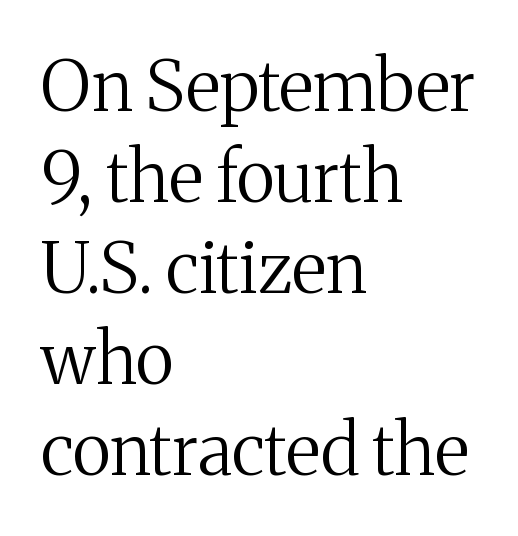
Q: Is the text bold? A: No.
Q: Is the text italic (slanted)? A: No, it is upright.
Q: Is the typeface a serif or a sans-serif typeface? A: Serif.
Q: Is the text underlined? A: No.
Q: How is the paragraph aligned? A: Left-aligned.
Q: Is the spacing between letters normal or unusually wide? A: Normal.
Q: Is the spacing between lines tight, normal or loose? A: Normal.
Q: Width (condensed, normal, or wide)? A: Normal.
Q: Stroke contrast? A: Medium.
Q: x-height? A: Medium.
Q: Monospaced? A: No.
